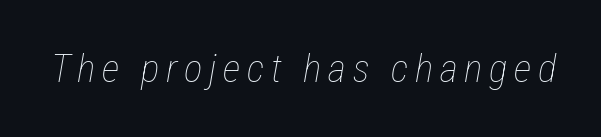
The image shows 39 px thin, condensed type, italic (leaning right); set not underlined; low stroke contrast and a medium x-height.
